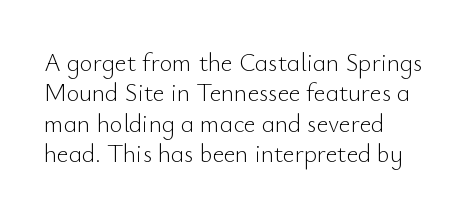
{"italic": "no", "bold": "no", "underline": "no", "align": "left", "line_spacing_ratio": 1.22, "letter_spacing": "normal", "letter_spacing_em": 0.0, "glyph_px": 25}
